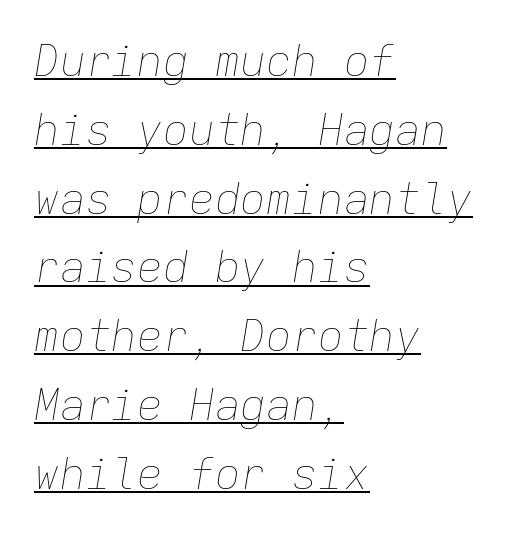
Q: Is the text bold? A: No.
Q: Is the text italic (slanted)? A: Yes, it leans right by about 9 degrees.
Q: Is the text underlined? A: Yes.
Q: How is the paragraph aligned? A: Left-aligned.
Q: Is the spacing between letters normal or unusually wide? A: Normal.
Q: Is the spacing between lines tight, normal or loose? A: Normal.
Q: Width (condensed, normal, or wide)? A: Normal.
Q: Stroke contrast? A: Low.
Q: x-height? A: Medium.
Q: Monospaced? A: Yes.
